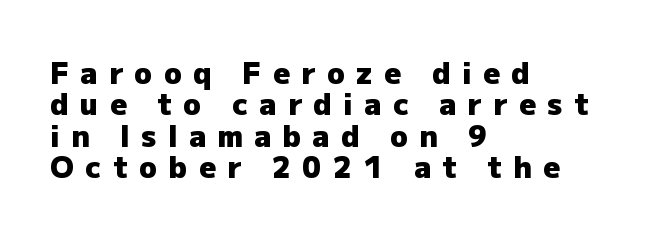
Q: Is the text bold? A: Yes.
Q: Is the text italic (slanted)? A: No, it is upright.
Q: Is the typeface a serif or a sans-serif typeface? A: Sans-serif.
Q: Is the text underlined? A: No.
Q: How is the paragraph aligned? A: Left-aligned.
Q: Is the spacing between letters normal or unusually wide? A: Unusually wide.
Q: Is the spacing between lines tight, normal or loose? A: Tight.
Q: Width (condensed, normal, or wide)? A: Normal.
Q: Stroke contrast? A: Low.
Q: x-height? A: Medium.
Q: Monospaced? A: No.
